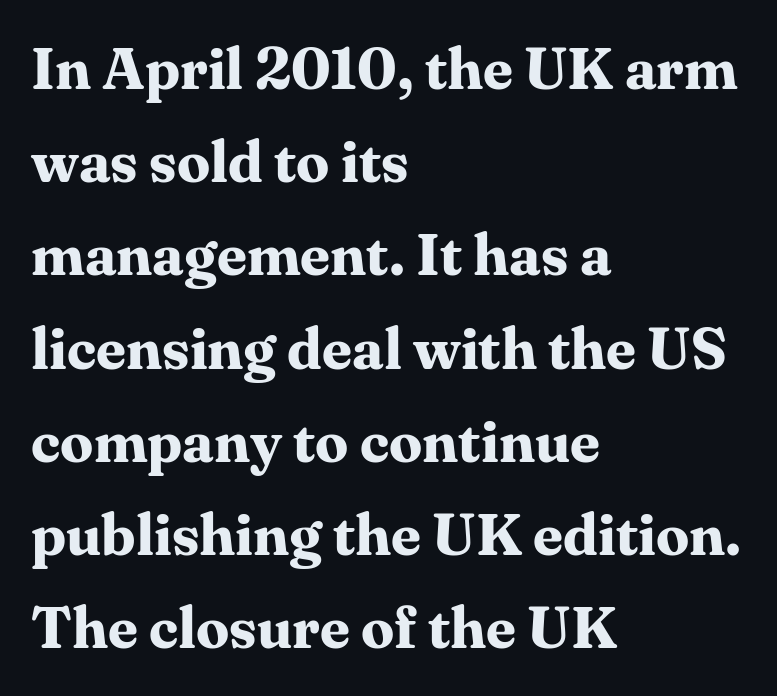
{"serif": "yes", "italic": "no", "bold": "yes", "weight": "bold", "width": "normal", "stroke_contrast": "medium", "x_height": "medium", "monospaced": "no", "underline": "no", "align": "left", "line_spacing": "normal", "line_spacing_ratio": 1.58, "letter_spacing": "normal", "letter_spacing_em": 0.0, "glyph_px": 59}
